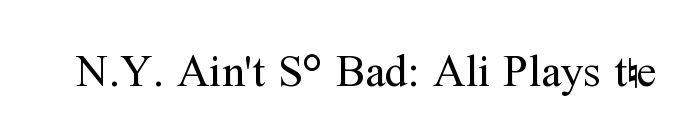
{"serif": "yes", "italic": "no", "bold": "no", "weight": "regular", "width": "normal", "stroke_contrast": "medium", "x_height": "medium", "monospaced": "no", "underline": "no", "letter_spacing": "normal", "letter_spacing_em": 0.0, "glyph_px": 45}
